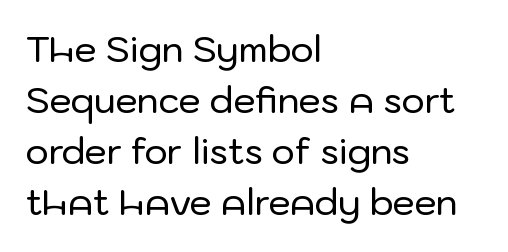
Q: Is the text italic (slanted)? A: No, it is upright.
Q: Is the typeface a serif or a sans-serif typeface? A: Sans-serif.
Q: Is the text underlined? A: No.
Q: How is the paragraph aligned? A: Left-aligned.
Q: Is the spacing between letters normal or unusually wide? A: Normal.
Q: Is the spacing between lines tight, normal or loose? A: Normal.
Q: Width (condensed, normal, or wide)? A: Normal.
Q: Stroke contrast? A: Low.
Q: x-height? A: Medium.
Q: Monospaced? A: No.
